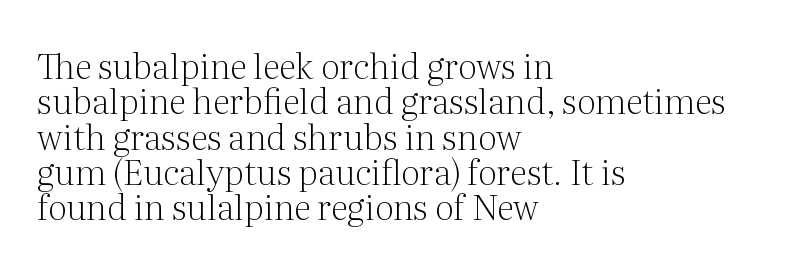
{"serif": "yes", "italic": "no", "bold": "no", "weight": "light", "width": "normal", "stroke_contrast": "medium", "x_height": "medium", "monospaced": "no", "underline": "no", "align": "left", "line_spacing": "tight", "line_spacing_ratio": 1.01, "letter_spacing": "normal", "letter_spacing_em": 0.0, "glyph_px": 35}
